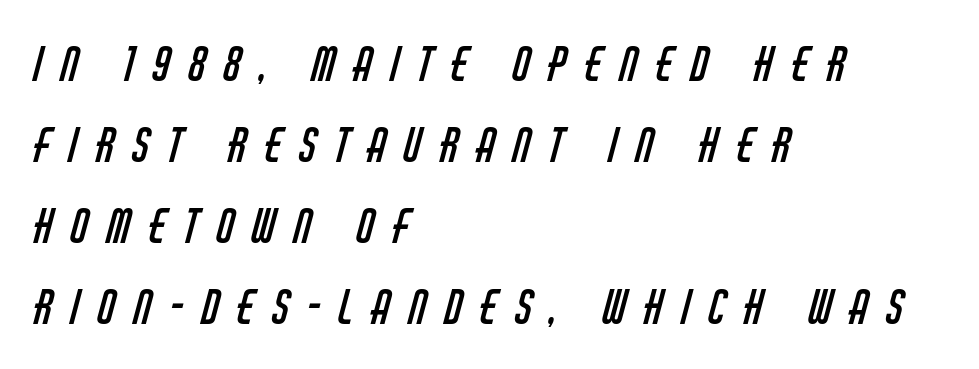
The image shows 46 px regular-weight, condensed sans-serif type; set left-aligned, line spacing 1.76x, unusually wide letter spacing (+0.39 em), not underlined; low stroke contrast and a large x-height.
